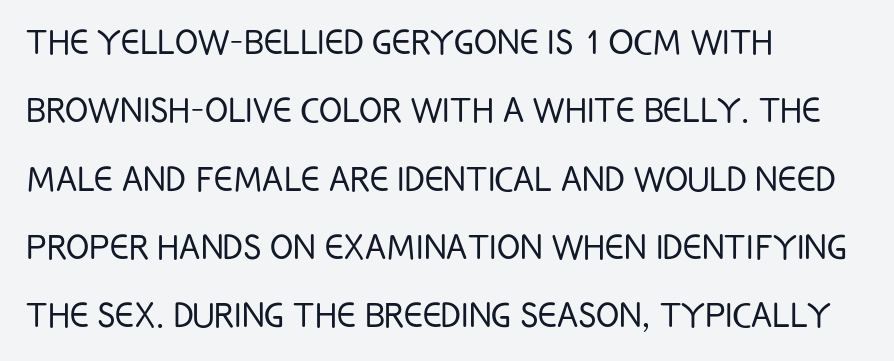
{"serif": "no", "italic": "no", "bold": "no", "weight": "light", "width": "condensed", "stroke_contrast": "low", "x_height": "large", "monospaced": "no", "underline": "no", "align": "left", "line_spacing": "normal", "line_spacing_ratio": 1.59, "letter_spacing": "normal", "letter_spacing_em": 0.0, "glyph_px": 43}
